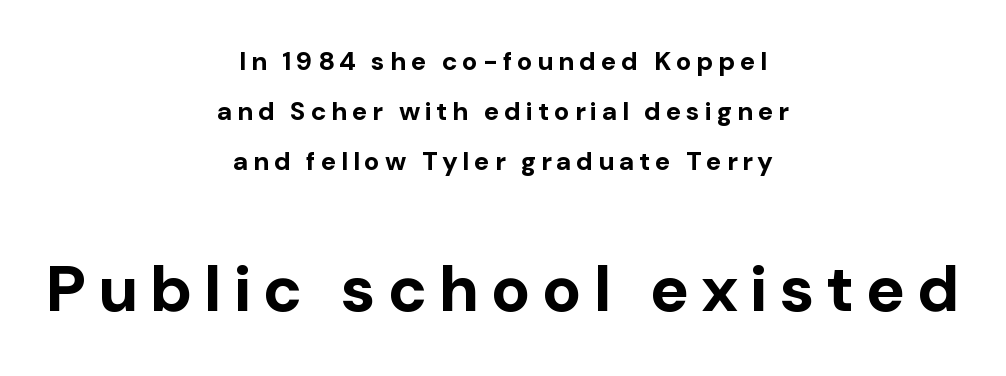
{"serif": "no", "italic": "no", "bold": "yes", "weight": "bold", "width": "normal", "stroke_contrast": "low", "x_height": "medium", "monospaced": "no", "underline": "no", "align": "center", "line_spacing": "loose", "line_spacing_ratio": 1.92, "larger_block": "second", "size_ratio": 2.5, "glyph_px": 65}
